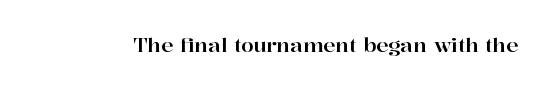
Q: Is the text italic (slanted)? A: No, it is upright.
Q: Is the text underlined? A: No.
Q: Is the spacing between letters normal or unusually wide? A: Normal.
